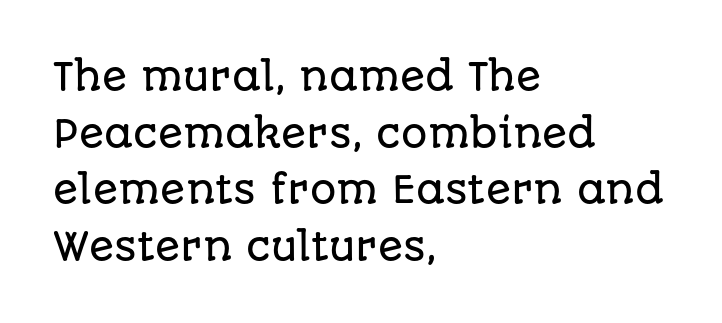
Q: Is the text italic (slanted)? A: No, it is upright.
Q: Is the typeface a serif or a sans-serif typeface? A: Sans-serif.
Q: Is the text underlined? A: No.
Q: How is the paragraph aligned? A: Left-aligned.
Q: Is the spacing between letters normal or unusually wide? A: Normal.
Q: Is the spacing between lines tight, normal or loose? A: Normal.
Q: Width (condensed, normal, or wide)? A: Normal.
Q: Stroke contrast? A: Low.
Q: x-height? A: Large.
Q: Monospaced? A: No.
